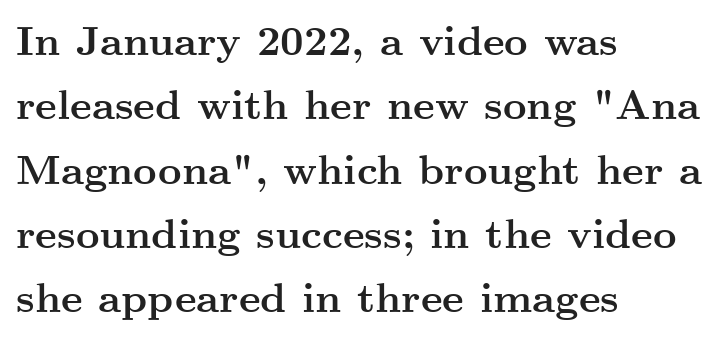
The image shows 41 px semibold, wide serif type, upright; set left-aligned, normal line spacing (1.57x), normal letter spacing, not underlined; medium stroke contrast and a small x-height.
